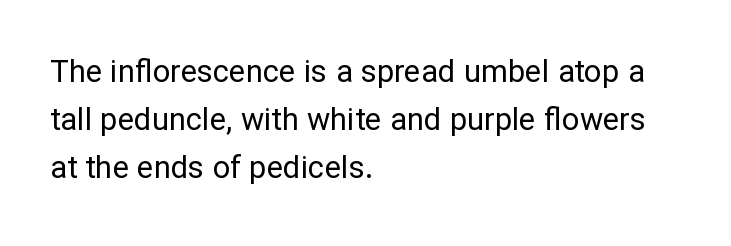
{"serif": "no", "italic": "no", "bold": "no", "weight": "regular", "width": "normal", "stroke_contrast": "low", "x_height": "medium", "monospaced": "no", "underline": "no", "align": "left", "line_spacing": "normal", "line_spacing_ratio": 1.55, "letter_spacing": "normal", "letter_spacing_em": 0.0, "glyph_px": 31}
